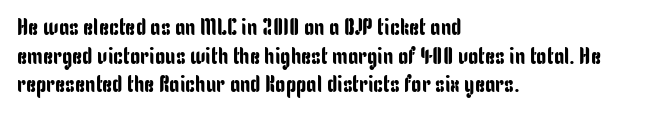
Quick note: not italic, upright. The letters sit at their default tracking, neither squeezed nor spread. The space between consecutive lines is moderate. This sample is left-justified, so line endings fall wherever the words run out. The string is rendered with underlining switched off.
